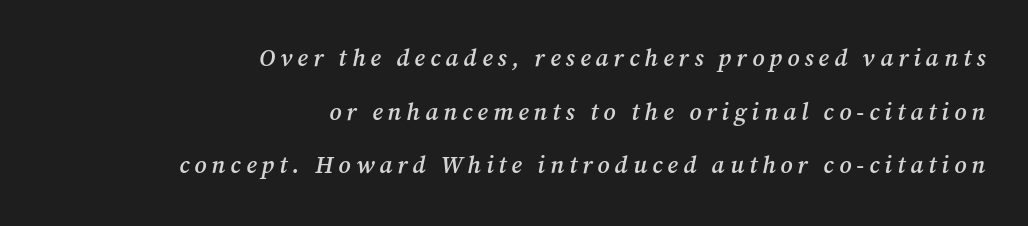
{"italic": "yes", "lean": "right", "slant_degrees": 12, "bold": "semi", "underline": "no", "align": "right", "line_spacing": "loose", "line_spacing_ratio": 2.23, "letter_spacing": "wide", "letter_spacing_em": 0.21, "glyph_px": 24}
